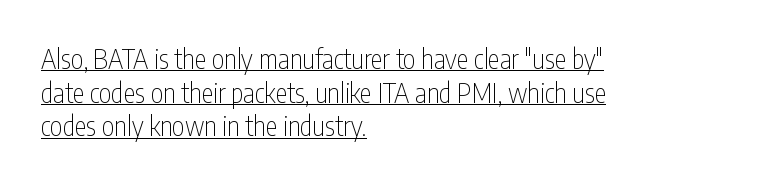
Q: Is the text bold? A: No.
Q: Is the text italic (slanted)? A: No, it is upright.
Q: Is the text underlined? A: Yes.
Q: How is the paragraph aligned? A: Left-aligned.
Q: Is the spacing between letters normal or unusually wide? A: Normal.
Q: Is the spacing between lines tight, normal or loose? A: Normal.
